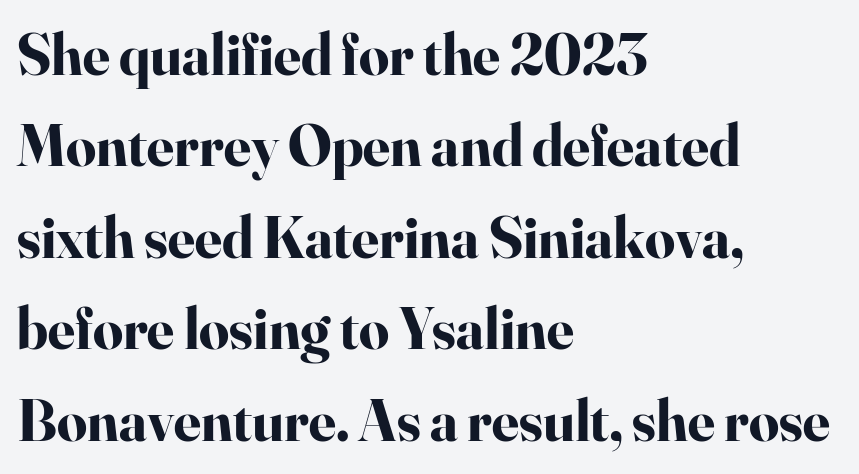
Q: Is the text bold? A: Yes.
Q: Is the text italic (slanted)? A: No, it is upright.
Q: Is the typeface a serif or a sans-serif typeface? A: Serif.
Q: Is the text underlined? A: No.
Q: How is the paragraph aligned? A: Left-aligned.
Q: Is the spacing between letters normal or unusually wide? A: Normal.
Q: Is the spacing between lines tight, normal or loose? A: Normal.
Q: Width (condensed, normal, or wide)? A: Normal.
Q: Stroke contrast? A: High.
Q: x-height? A: Small.
Q: Monospaced? A: No.
